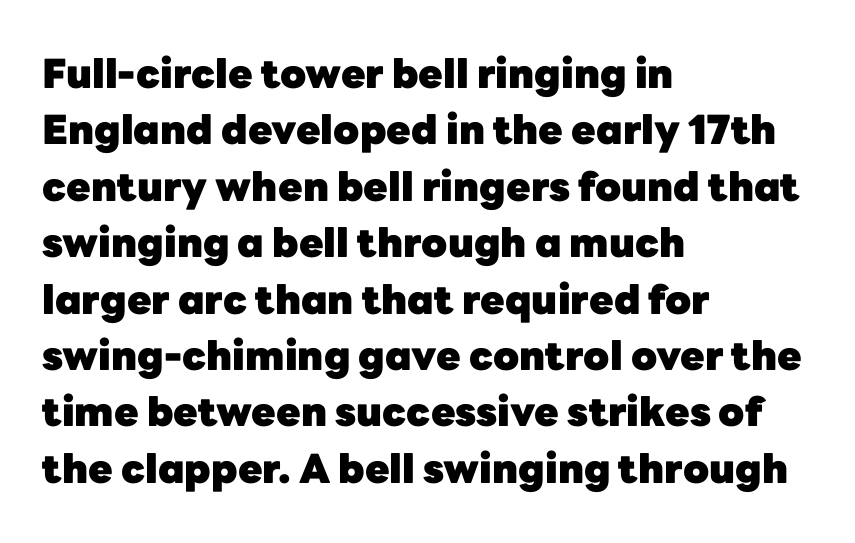
{"serif": "no", "italic": "no", "bold": "yes", "weight": "heavy", "width": "normal", "stroke_contrast": "low", "x_height": "medium", "monospaced": "no", "underline": "no", "align": "left", "line_spacing": "normal", "line_spacing_ratio": 1.41, "letter_spacing": "normal", "letter_spacing_em": 0.0, "glyph_px": 40}
